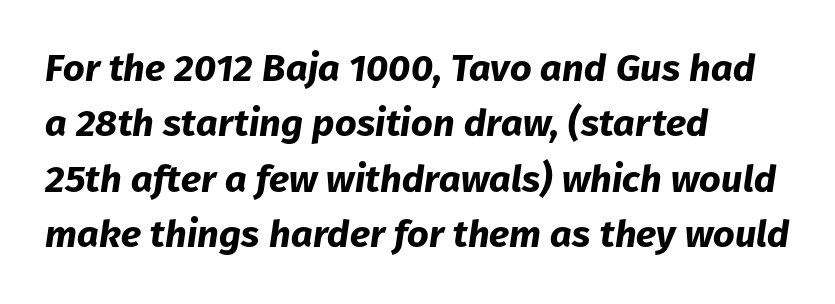
Line beginnings align vertically; line endings do not. The specimen reads as italic at a glance. How are the letters spaced? Ordinarily, with no added tracking. The passage shown is typed in a proportional face where columns would drift.
